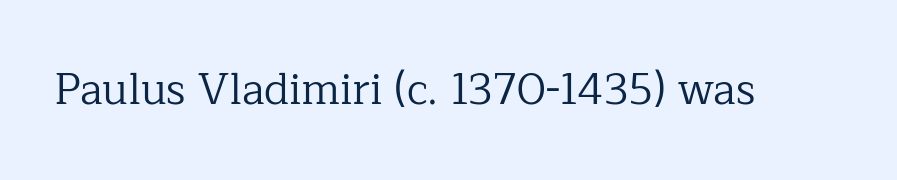
Q: Is the text bold? A: No.
Q: Is the text italic (slanted)? A: No, it is upright.
Q: Is the typeface a serif or a sans-serif typeface? A: Serif.
Q: Is the text underlined? A: No.
Q: Is the spacing between letters normal or unusually wide? A: Normal.
Q: Width (condensed, normal, or wide)? A: Normal.
Q: Stroke contrast? A: Low.
Q: x-height? A: Medium.
Q: Monospaced? A: No.
